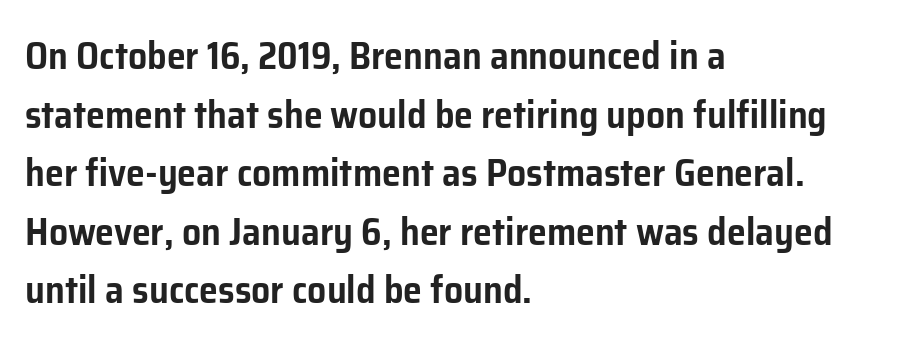
The image shows 38 px sans-serif type, upright; set left-aligned, normal line spacing (1.54x), normal letter spacing, not underlined; low stroke contrast and a medium x-height.
